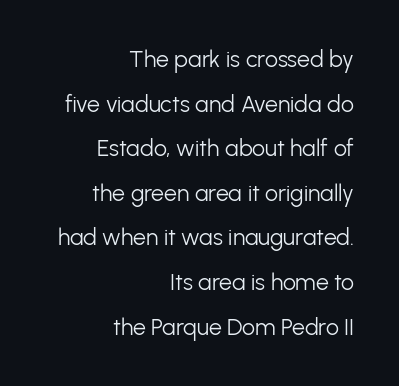
This block would shrink considerably if given ordinary leading; it's expanded now. Casual observation: everything's shoved over to the right. Standard letterfit; no display-style spreading of the glyphs. The zone under the glyphs is completely vacant.
